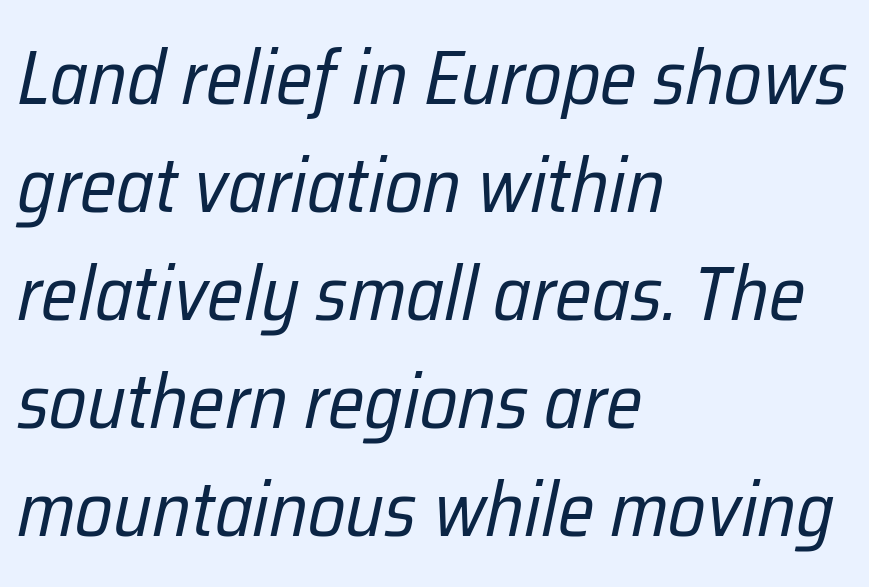
You could call the tracking neutral — neither tight nor loose. Descenders hang freely into open space. This sample keeps an unexceptional amount of space between lines. Is this a heavy cut? Hardly; it is regular or lighter. The rendering uses natural spacing where letterforms have individual widths.
